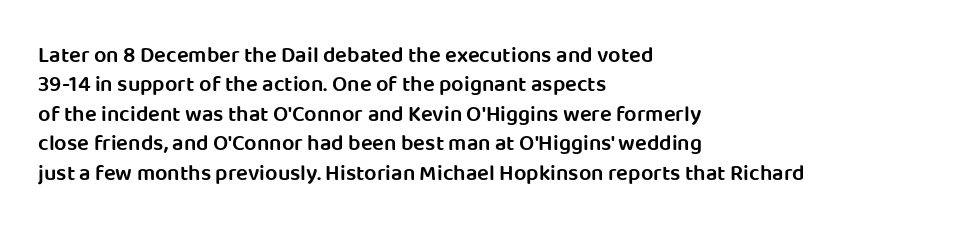
Q: Is the text bold? A: Semi-bold.
Q: Is the text italic (slanted)? A: No, it is upright.
Q: Is the text underlined? A: No.
Q: How is the paragraph aligned? A: Left-aligned.
Q: Is the spacing between letters normal or unusually wide? A: Normal.
Q: Is the spacing between lines tight, normal or loose? A: Normal.
